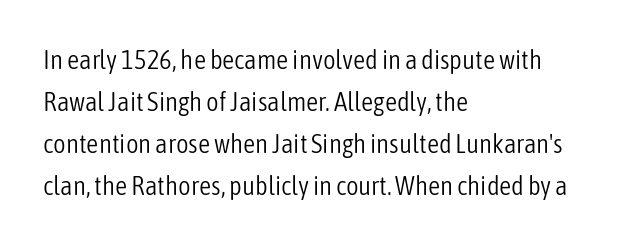
Each new line begins a customary step beneath the previous one. The passage shown is not underscored anywhere. Weight: not bold — regular or lighter. Nope, not italic — everything's standing straight. A classic flush-left, rag-right setting is used for this passage.
